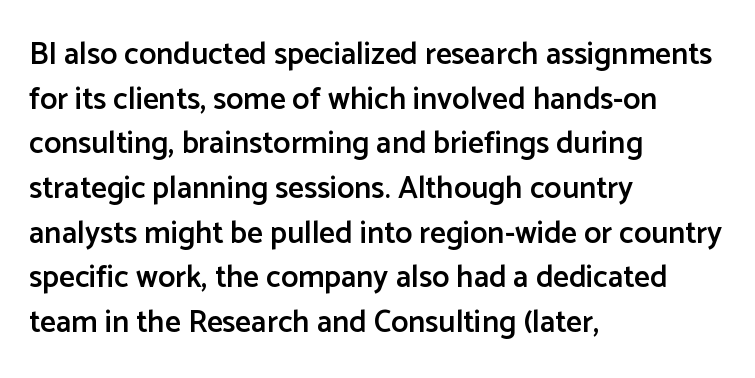
Has an underline been added? It has not. In terms of letterform style, serifs are entirely absent. Every stem runs plumb, perpendicular to the baseline. Each word holds together tightly as a unit, with standard inter-letter gaps. In CSS terms this would be text-align: left. These lines sit exactly where default settings would place them.
